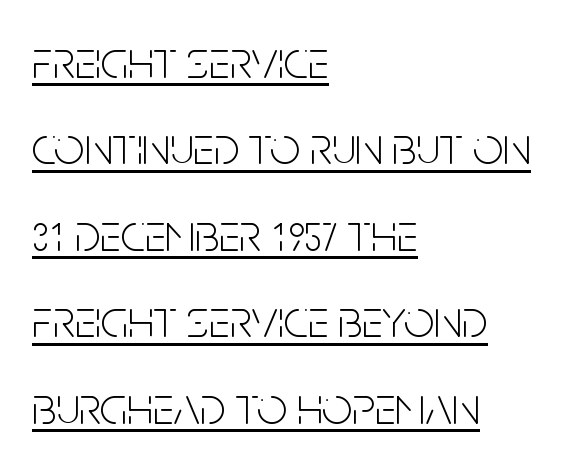
Q: Is the text bold? A: No.
Q: Is the text italic (slanted)? A: No, it is upright.
Q: Is the typeface a serif or a sans-serif typeface? A: Sans-serif.
Q: Is the text underlined? A: Yes.
Q: How is the paragraph aligned? A: Left-aligned.
Q: Is the spacing between letters normal or unusually wide? A: Normal.
Q: Is the spacing between lines tight, normal or loose? A: Normal.
Q: Width (condensed, normal, or wide)? A: Condensed.
Q: Stroke contrast? A: Low.
Q: x-height? A: Large.
Q: Monospaced? A: No.
